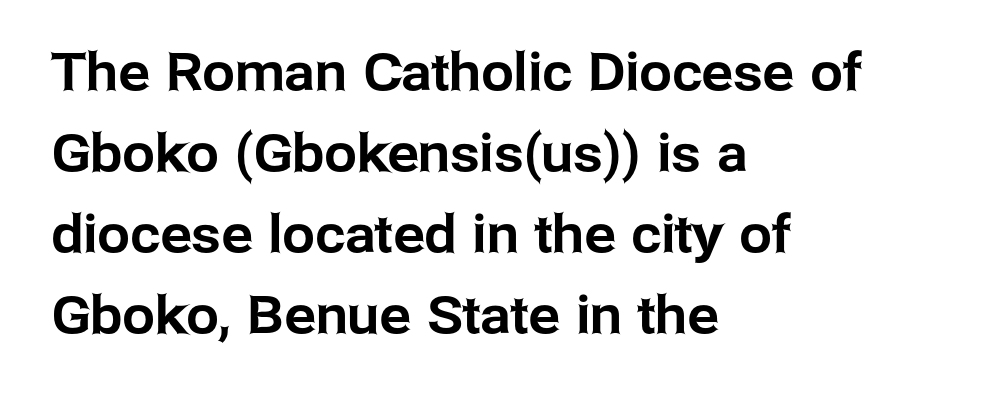
{"serif": "no", "italic": "no", "width": "normal", "stroke_contrast": "low", "x_height": "medium", "monospaced": "no", "underline": "no", "align": "left", "line_spacing": "normal", "line_spacing_ratio": 1.56, "letter_spacing": "normal", "letter_spacing_em": 0.0, "glyph_px": 52}
